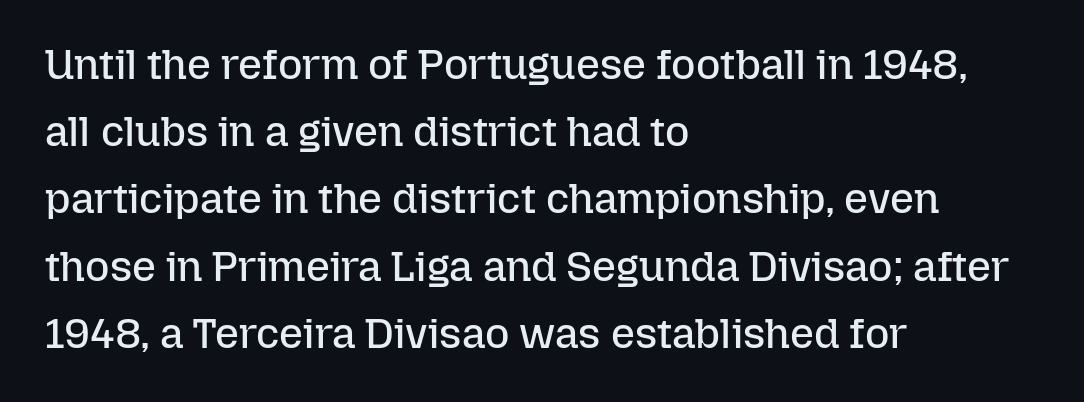
If you measured baseline to baseline, you'd find a middling distance. These lines are rendered in a variable-pitch font. Is there any slant? The stems are plumb. Nobody drew a line under any word here. A typesetter would call this zero additional tracking.
